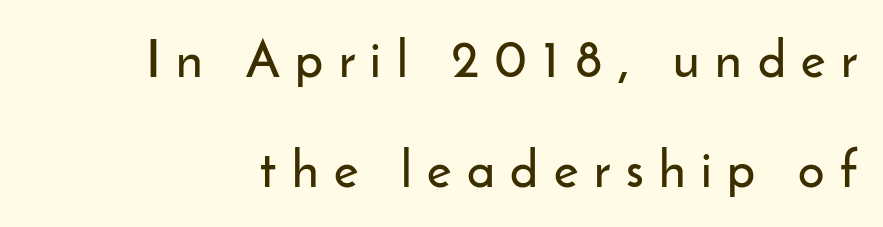
To sum up the face: it is a sans, with no serifs. Glyph-to-glyph distance is far greater than everyday printed text. Do the characters align in a grid? No, the font is proportional. Ascenders rise straight up at ninety degrees.
